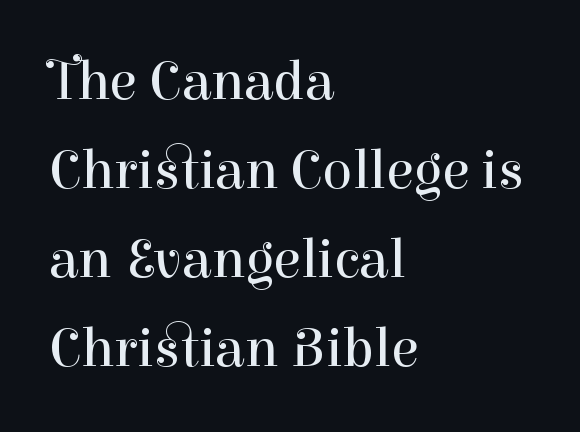
Q: Is the text bold? A: No.
Q: Is the text italic (slanted)? A: No, it is upright.
Q: Is the typeface a serif or a sans-serif typeface? A: Serif.
Q: Is the text underlined? A: No.
Q: How is the paragraph aligned? A: Left-aligned.
Q: Is the spacing between letters normal or unusually wide? A: Normal.
Q: Is the spacing between lines tight, normal or loose? A: Normal.
Q: Width (condensed, normal, or wide)? A: Normal.
Q: Stroke contrast? A: High.
Q: x-height? A: Medium.
Q: Monospaced? A: No.
